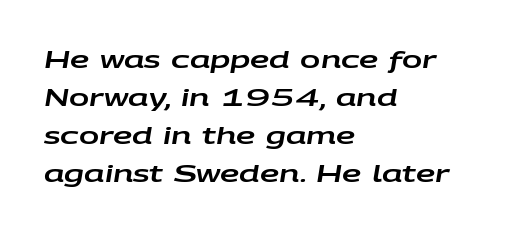
The words here are not underlined. Regular leading. Italic: yes, the glyphs are oblique. Default kerning and tracking; the words read as compact shapes. Line starts are locked; line ends wander.
